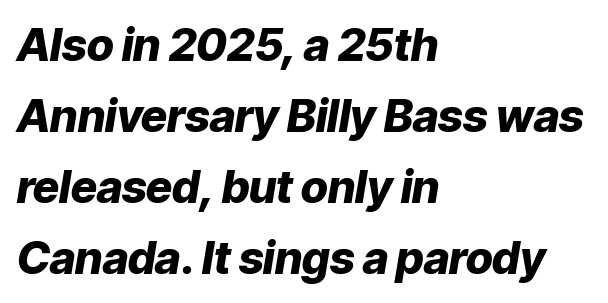
{"italic": "yes", "lean": "right", "slant_degrees": 9, "bold": "yes", "weight": "heavy", "width": "normal", "stroke_contrast": "low", "x_height": "medium", "monospaced": "no", "underline": "no", "align": "left", "line_spacing": "normal", "line_spacing_ratio": 1.58, "letter_spacing": "normal", "letter_spacing_em": 0.0, "glyph_px": 45}
